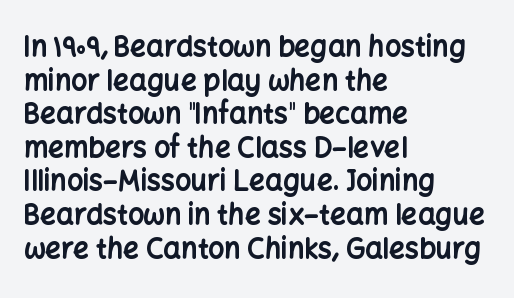
The image shows 28 px bold sans-serif type, upright; set left-aligned, line spacing 1.2x, normal letter spacing, not underlined; low stroke contrast and a medium x-height.
